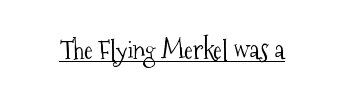
{"italic": "no", "bold": "no", "underline": "yes", "letter_spacing": "normal", "letter_spacing_em": 0.0, "glyph_px": 26}
